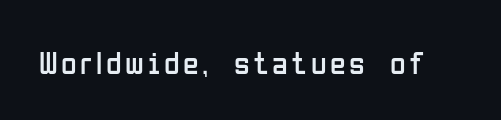
{"serif": "no", "italic": "no", "bold": "no", "weight": "regular", "width": "condensed", "stroke_contrast": "low", "x_height": "medium", "monospaced": "no", "underline": "no", "glyph_px": 32}
